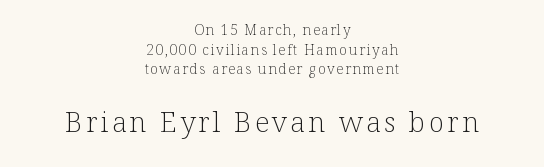
The designer went with a serif here, giving each stem small feet. Notice how the stems are strictly vertical — no italics here. Both edges are ragged and mirror each other, which tells us the setting is centered. These two chunks differ in scale, with the bottom chunk taking the larger measure.
